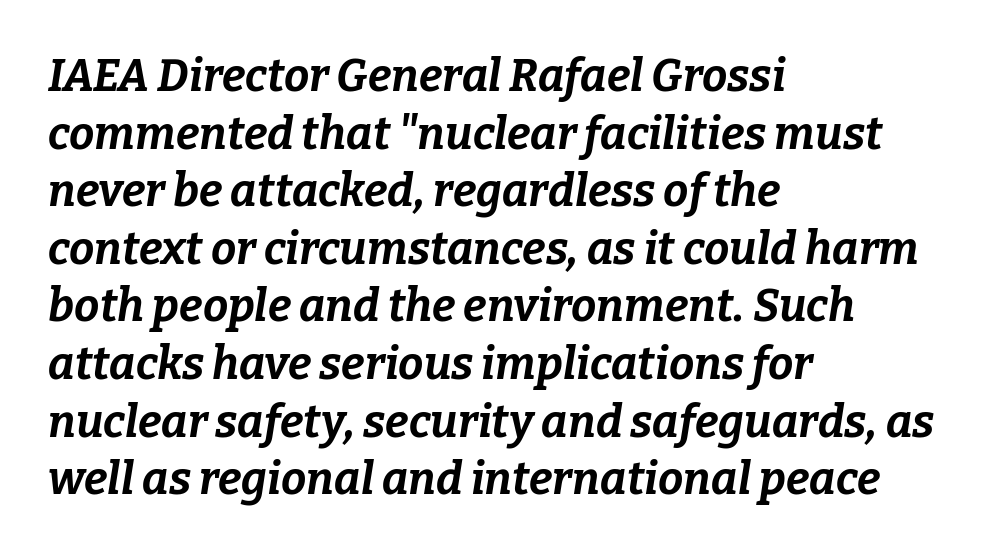
This sample keeps an unexceptional amount of space between lines. Note the varied advance widths — an 'i' is clearly narrower than an 'm'. The face used here has a pronounced slope to its letters. The paragraph has a hard left edge and a soft right edge. Tracking value appears to be zero — textbook default spacing. Caption: bold face, heavy strokes.
